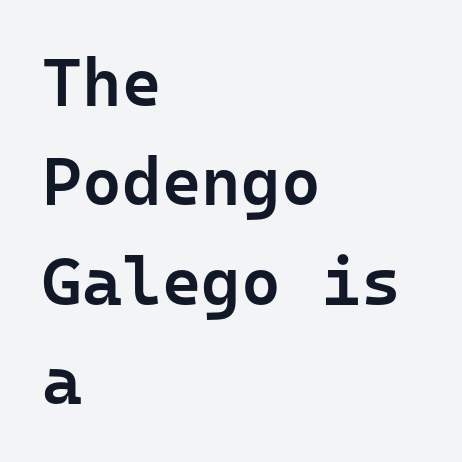
{"serif": "no", "italic": "no", "bold": "semi", "weight": "semibold", "width": "normal", "stroke_contrast": "low", "x_height": "medium", "monospaced": "yes", "underline": "no", "align": "left", "line_spacing": "normal", "line_spacing_ratio": 1.46, "letter_spacing": "normal", "letter_spacing_em": 0.0, "glyph_px": 68}
